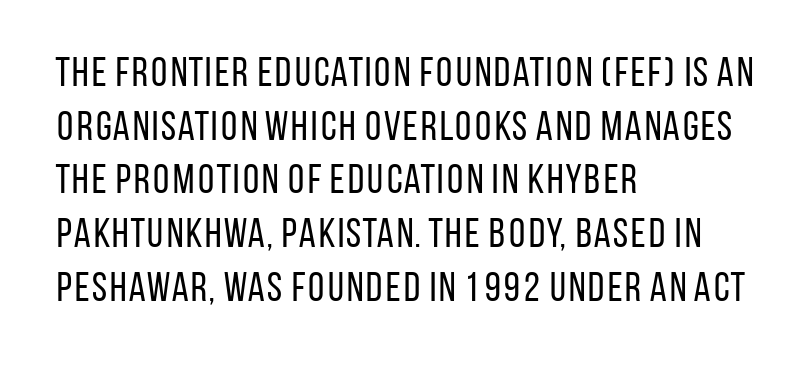
Q: Is the text bold? A: No.
Q: Is the text italic (slanted)? A: No, it is upright.
Q: Is the typeface a serif or a sans-serif typeface? A: Sans-serif.
Q: Is the text underlined? A: No.
Q: How is the paragraph aligned? A: Left-aligned.
Q: Is the spacing between letters normal or unusually wide? A: Normal.
Q: Is the spacing between lines tight, normal or loose? A: Normal.
Q: Width (condensed, normal, or wide)? A: Condensed.
Q: Stroke contrast? A: Low.
Q: x-height? A: Large.
Q: Monospaced? A: No.
